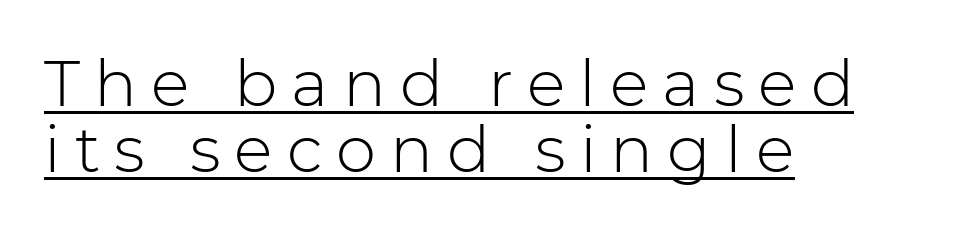
{"serif": "no", "italic": "no", "bold": "no", "weight": "light", "width": "normal", "stroke_contrast": "low", "x_height": "medium", "monospaced": "no", "underline": "yes", "align": "left", "line_spacing": "tight", "line_spacing_ratio": 1.03, "letter_spacing": "wide", "letter_spacing_em": 0.22, "glyph_px": 64}
